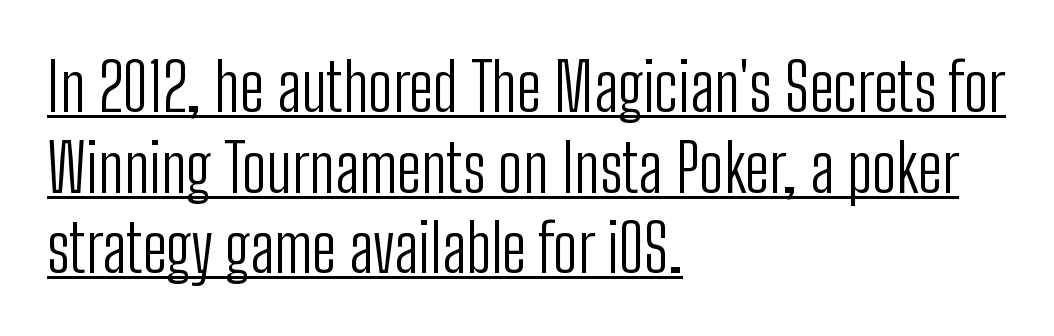
{"serif": "no", "italic": "no", "bold": "no", "weight": "light", "width": "condensed", "stroke_contrast": "low", "x_height": "medium", "monospaced": "no", "underline": "yes", "align": "left", "line_spacing_ratio": 1.22, "letter_spacing": "normal", "letter_spacing_em": 0.0, "glyph_px": 66}
